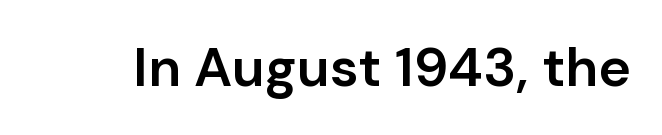
Q: Is the text bold? A: Semi-bold.
Q: Is the text italic (slanted)? A: No, it is upright.
Q: Is the typeface a serif or a sans-serif typeface? A: Sans-serif.
Q: Is the text underlined? A: No.
Q: Is the spacing between letters normal or unusually wide? A: Normal.
Q: Width (condensed, normal, or wide)? A: Normal.
Q: Stroke contrast? A: Low.
Q: x-height? A: Medium.
Q: Monospaced? A: No.
